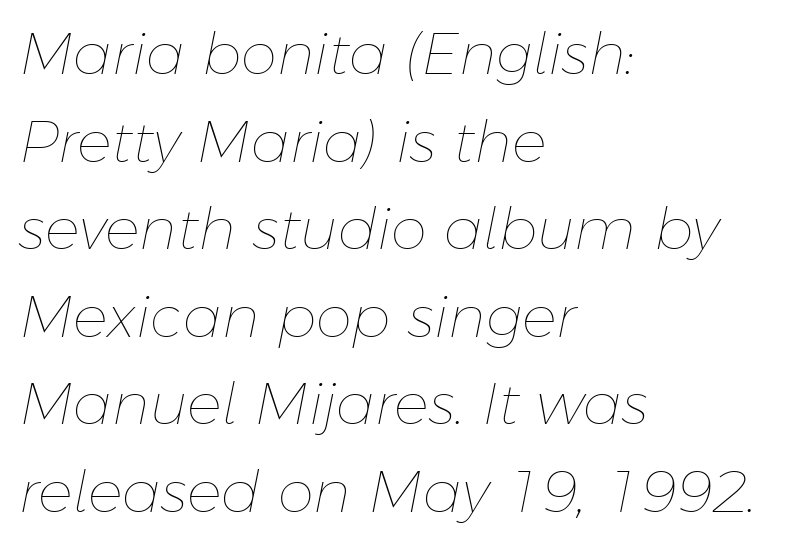
The image shows 58 px thin type, italic (leaning right); set left-aligned, normal line spacing (1.51x), normal letter spacing, not underlined; low stroke contrast and a medium x-height.
